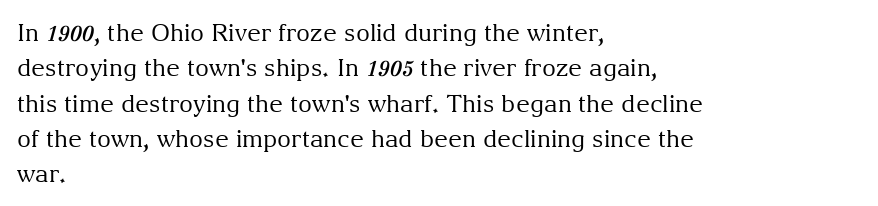
{"italic": "no", "bold": "no", "underline": "no", "align": "left", "line_spacing": "normal", "line_spacing_ratio": 1.47, "letter_spacing": "normal", "letter_spacing_em": 0.0, "glyph_px": 24}
